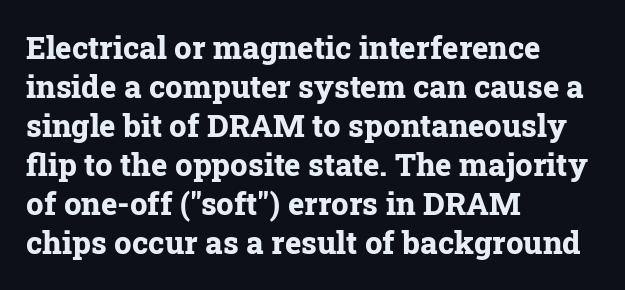
{"serif": "yes", "italic": "no", "bold": "yes", "weight": "bold", "width": "normal", "stroke_contrast": "low", "x_height": "medium", "monospaced": "no", "underline": "no", "align": "left", "line_spacing": "normal", "line_spacing_ratio": 1.26, "letter_spacing": "normal", "letter_spacing_em": 0.0, "glyph_px": 31}
